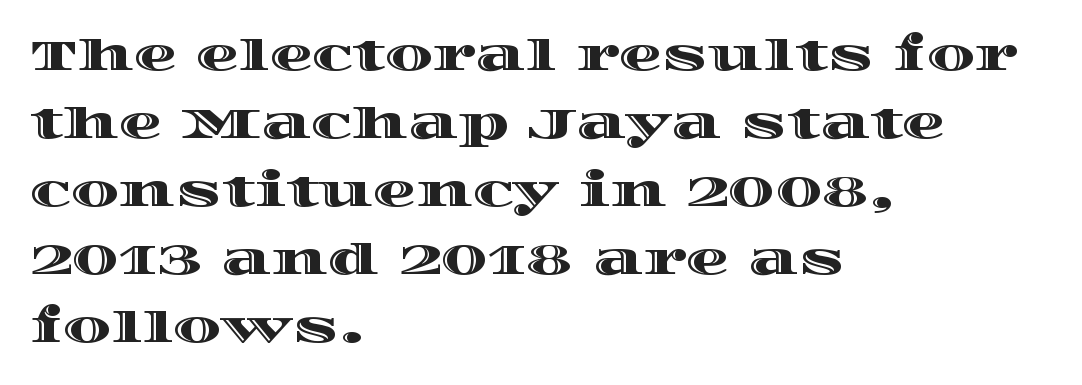
Q: Is the text italic (slanted)? A: No, it is upright.
Q: Is the text underlined? A: No.
Q: How is the paragraph aligned? A: Left-aligned.
Q: Is the spacing between letters normal or unusually wide? A: Normal.
Q: Is the spacing between lines tight, normal or loose? A: Normal.
Q: Width (condensed, normal, or wide)? A: Wide.
Q: x-height? A: Large.
Q: Monospaced? A: No.
